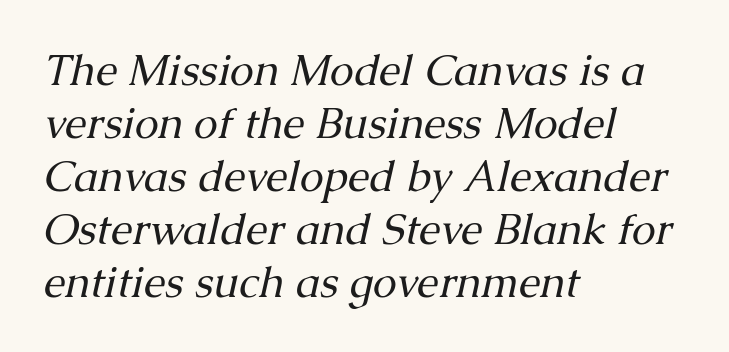
The image shows 43 px regular-weight serif type, italic (leaning right); set left-aligned, line spacing 1.23x, normal letter spacing, not underlined; medium stroke contrast and a medium x-height.
